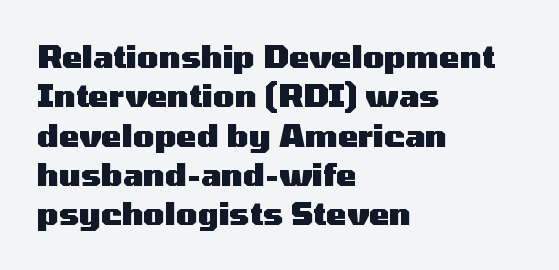
The image shows 31 px heavy, wide sans-serif type, upright; set left-aligned, normal line spacing (1.27x), normal letter spacing, not underlined; medium stroke contrast and a medium x-height.
